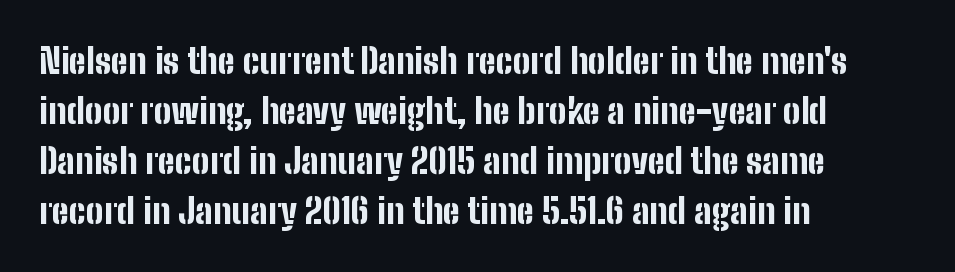
Honestly, the letter spacing is just normal — you wouldn't notice it. Quick note: underline off. This is the regular roman posture of the typeface. Notice how the passage keeps a crisp vertical edge on the left only. These lines are rendered in a variable-pitch font. The leading is moderate, giving the passage an even texture.
